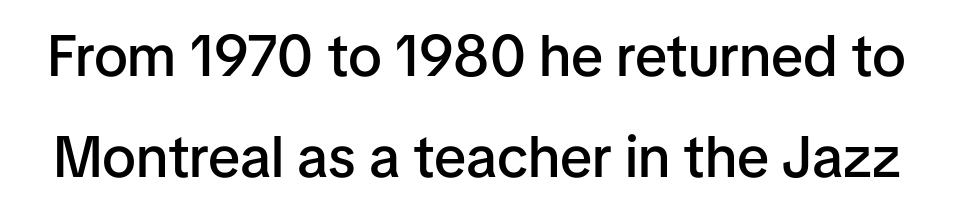
Q: Is the text bold? A: Semi-bold.
Q: Is the text italic (slanted)? A: No, it is upright.
Q: Is the typeface a serif or a sans-serif typeface? A: Sans-serif.
Q: Is the text underlined? A: No.
Q: Is the spacing between letters normal or unusually wide? A: Normal.
Q: Width (condensed, normal, or wide)? A: Normal.
Q: Stroke contrast? A: Low.
Q: x-height? A: Medium.
Q: Monospaced? A: No.
